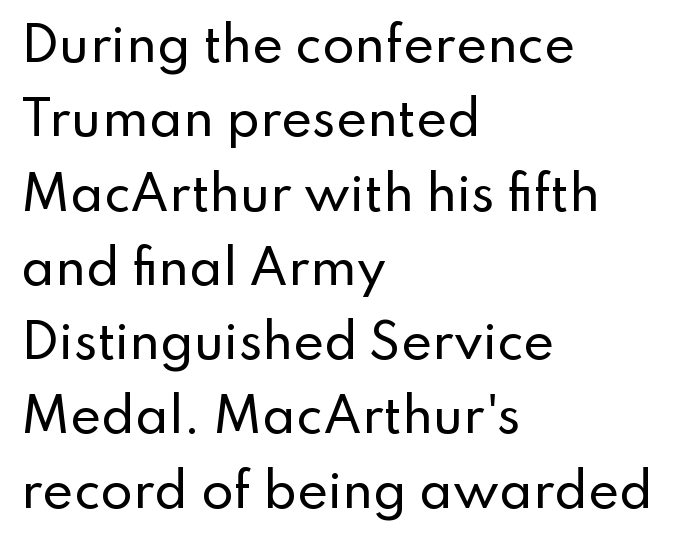
Q: Is the text italic (slanted)? A: No, it is upright.
Q: Is the typeface a serif or a sans-serif typeface? A: Sans-serif.
Q: Is the text underlined? A: No.
Q: How is the paragraph aligned? A: Left-aligned.
Q: Is the spacing between letters normal or unusually wide? A: Normal.
Q: Is the spacing between lines tight, normal or loose? A: Normal.
Q: Width (condensed, normal, or wide)? A: Normal.
Q: Stroke contrast? A: Low.
Q: x-height? A: Small.
Q: Monospaced? A: No.
